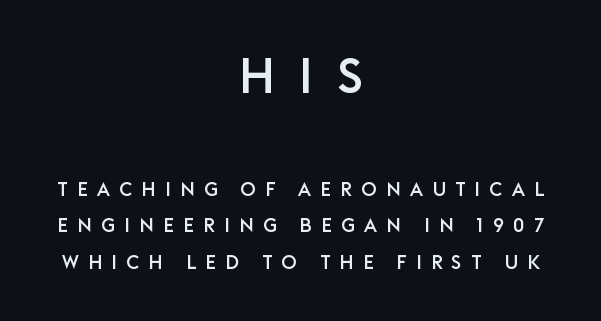
The image shows 48 px sans-serif type, upright; set centered, loose line spacing (1.91x), unusually wide letter spacing (+0.49 em), not underlined; the first (top) block is 2.53x larger; low stroke contrast and a large x-height.
